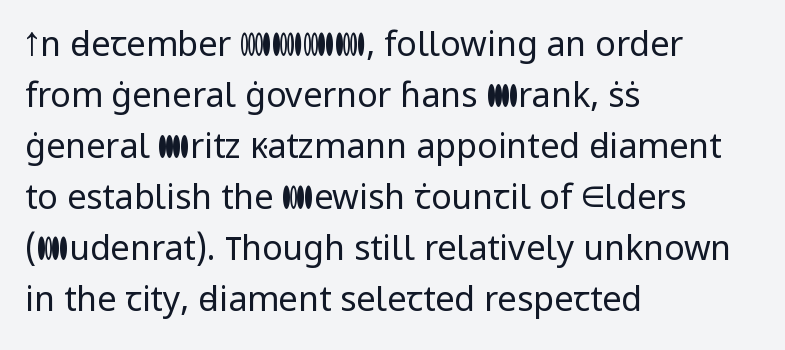
Q: Is the text bold? A: No.
Q: Is the text italic (slanted)? A: No, it is upright.
Q: Is the typeface a serif or a sans-serif typeface? A: Sans-serif.
Q: Is the text underlined? A: No.
Q: How is the paragraph aligned? A: Left-aligned.
Q: Is the spacing between letters normal or unusually wide? A: Normal.
Q: Is the spacing between lines tight, normal or loose? A: Normal.
Q: Width (condensed, normal, or wide)? A: Normal.
Q: Stroke contrast? A: Low.
Q: x-height? A: Medium.
Q: Monospaced? A: No.
